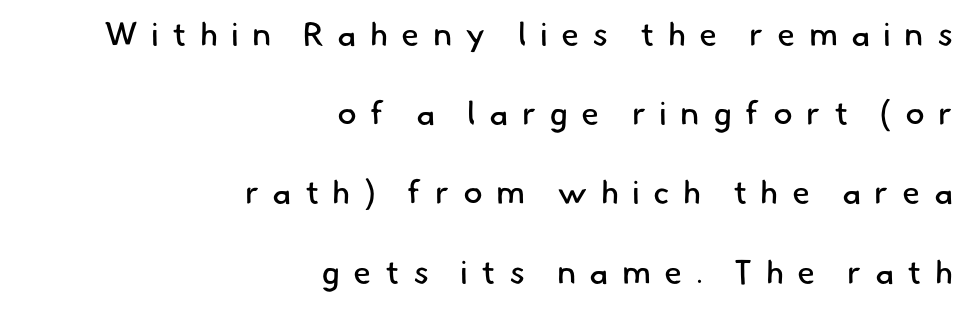
These glyphs show unthickened strokes, regular width or finer. Nope, no serifs anywhere on these letters. Look at the tracking — it's clearly loosened, letters drifting apart. Airy leading. The glyphs are unaccompanied by any horizontal stroke below them. The rendering anchors every line to the right-hand side.
